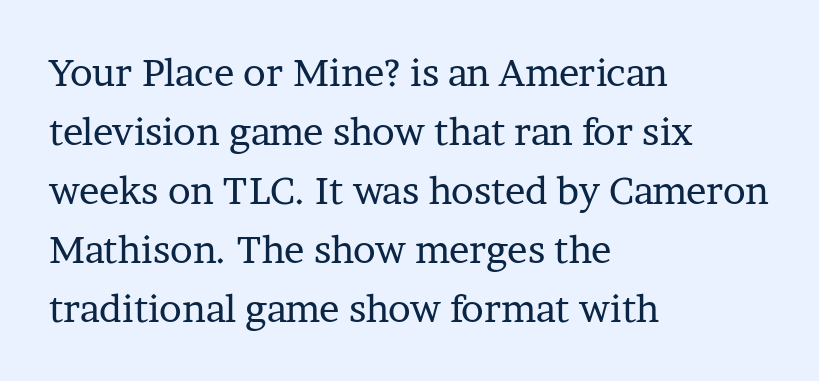
Notice how the passage keeps a crisp vertical edge on the left only. A bare baseline throughout the passage. Looks like regular typesetting: each glyph gets only the width it needs. What kind of face is this? One with serifs. Is the stroke heavy? The answer is a plain regular-or-lighter.
